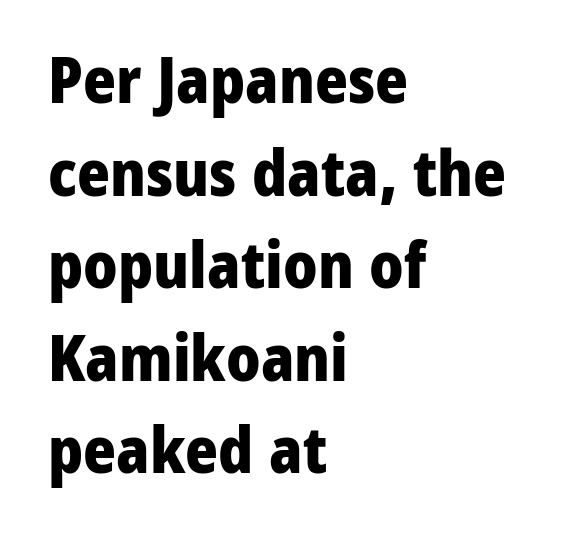
Q: Is the text bold? A: Yes.
Q: Is the text italic (slanted)? A: No, it is upright.
Q: Is the typeface a serif or a sans-serif typeface? A: Sans-serif.
Q: Is the text underlined? A: No.
Q: How is the paragraph aligned? A: Left-aligned.
Q: Is the spacing between letters normal or unusually wide? A: Normal.
Q: Is the spacing between lines tight, normal or loose? A: Normal.
Q: Width (condensed, normal, or wide)? A: Normal.
Q: Stroke contrast? A: Low.
Q: x-height? A: Medium.
Q: Monospaced? A: No.
